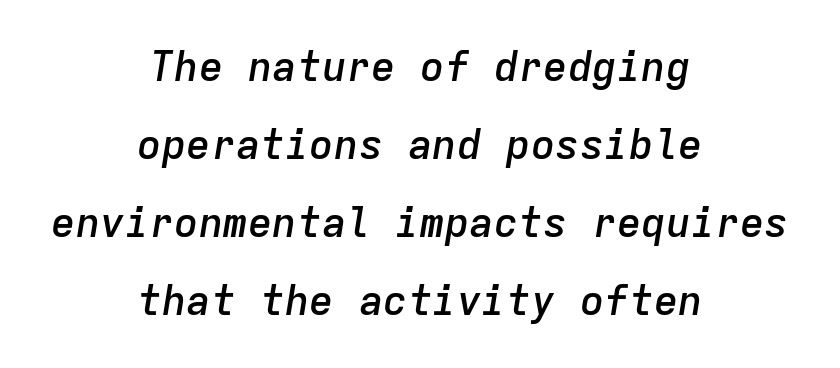
Letter spacing: default. Look at the stroke-to-counter ratio: somewhat heavy, a semibold. The lines in this sample share a center point and differ in where they start and stop. Summary of vertical rhythm: relaxed, with wide interline spacing. The lettering tilts uniformly, giving the passage an italic look. These lines are rendered in a fixed-pitch font.
